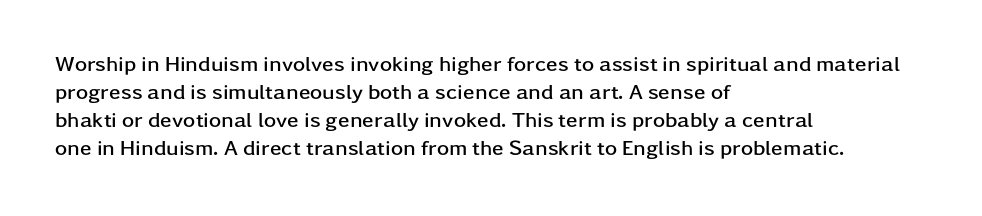
{"italic": "no", "bold": "yes", "underline": "no", "align": "left", "line_spacing": "normal", "line_spacing_ratio": 1.33, "letter_spacing": "normal", "letter_spacing_em": 0.0, "glyph_px": 21}
